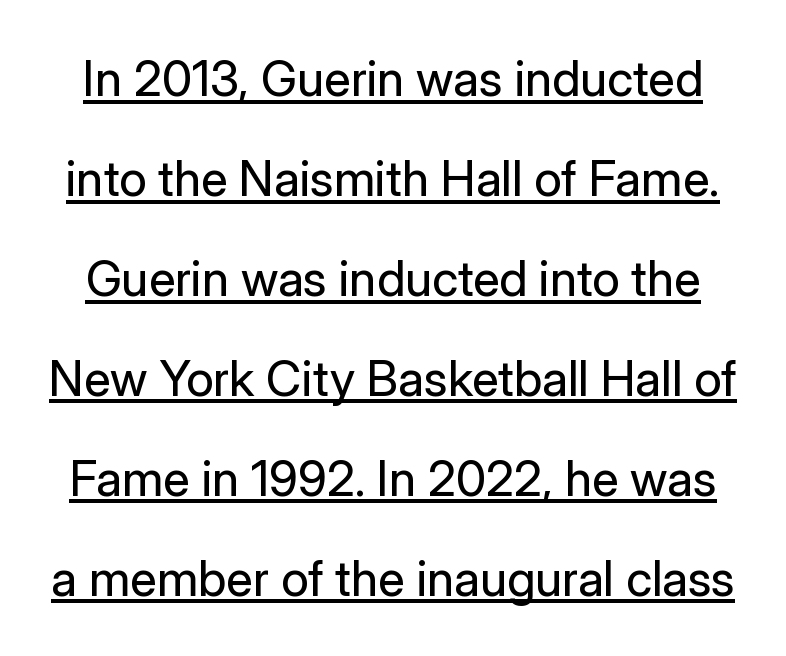
{"serif": "no", "italic": "no", "bold": "no", "weight": "regular", "width": "normal", "stroke_contrast": "low", "x_height": "medium", "monospaced": "no", "underline": "yes", "line_spacing": "loose", "line_spacing_ratio": 2.04, "letter_spacing": "normal", "letter_spacing_em": 0.0, "glyph_px": 49}
